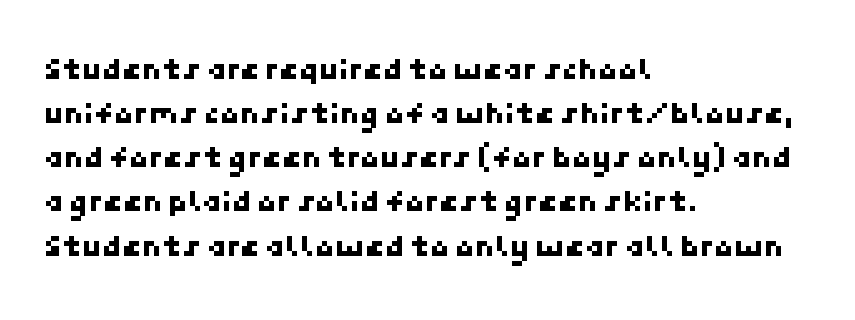
One-word summary of the alignment: left. Students, note that the glyphs here touch the page at normal intervals. The passage shown is not underscored anywhere. How would I describe the line gaps? Plain and ordinary. The type family on display is of the sans-serif kind.
